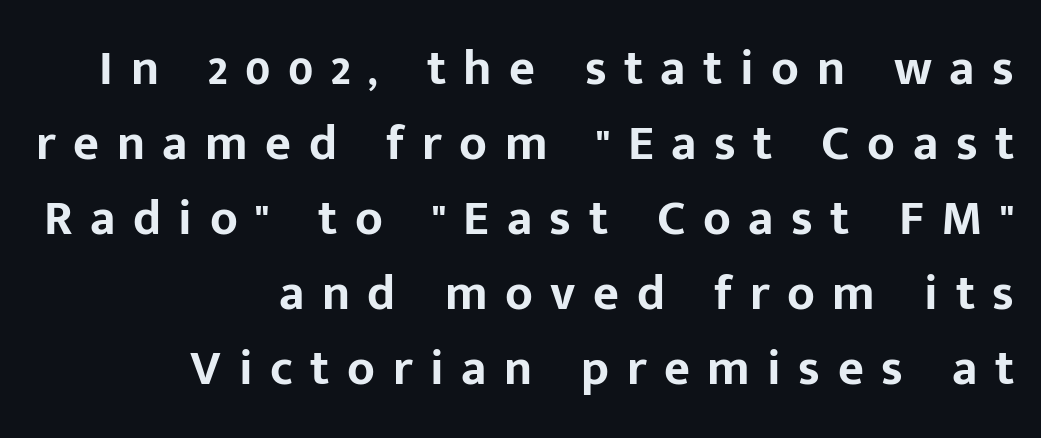
{"serif": "no", "italic": "no", "bold": "yes", "weight": "bold", "width": "normal", "stroke_contrast": "low", "x_height": "medium", "monospaced": "no", "underline": "no", "align": "right", "line_spacing": "normal", "line_spacing_ratio": 1.5, "letter_spacing": "wide", "letter_spacing_em": 0.35, "glyph_px": 50}
